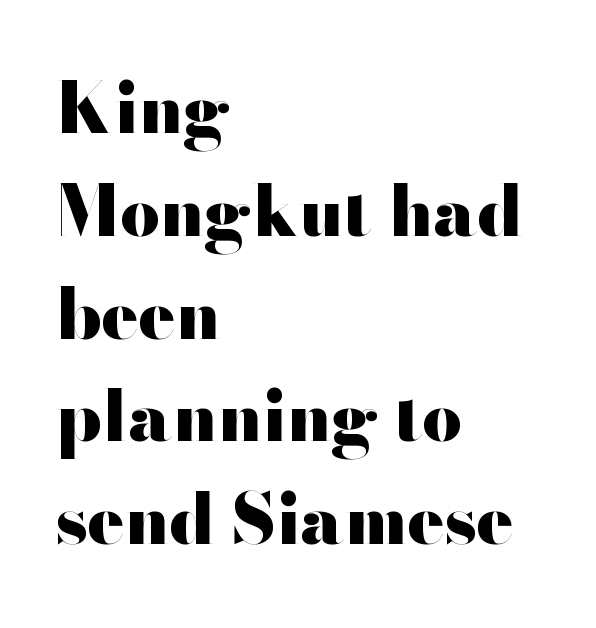
Successive baselines arrive at the customary interval. Unlike italic type, these characters show no tilt at all. This sample has the flowing, uneven cadence of proportional lettering. Is the letter spacing exaggerated? No — it looks like the ordinary default. Check where the strokes stop: nothing finishes them off — pure sans. The space directly below the letters is spotless.
